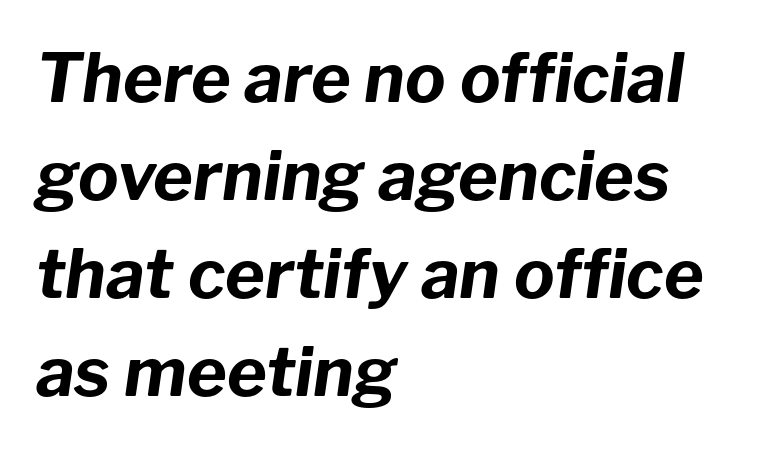
{"italic": "yes", "lean": "right", "slant_degrees": 8, "bold": "yes", "weight": "bold", "width": "normal", "stroke_contrast": "low", "x_height": "medium", "monospaced": "no", "underline": "no", "align": "left", "line_spacing": "normal", "line_spacing_ratio": 1.44, "letter_spacing": "normal", "letter_spacing_em": 0.0, "glyph_px": 68}
